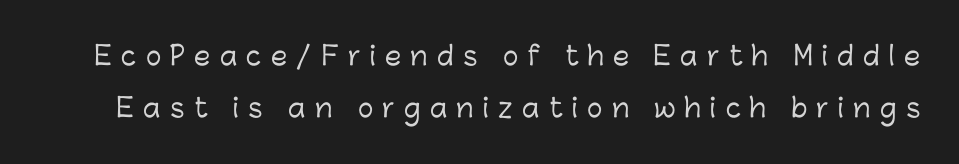
The line texture is sparse and dotted thanks to wide tracking. Any mark beneath the type? The region is blank. The axis of the letterforms is exactly vertical. Widely set lines give the paragraph a tall, airy silhouette.
